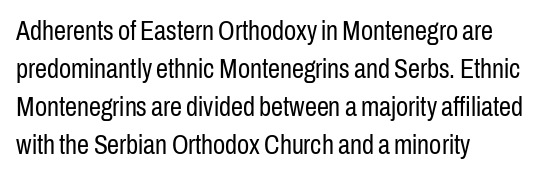
The designer left line spacing at the default. A classic flush-left, rag-right setting is used for this passage. The font sits on the lighter half of the weight spectrum, regular included. The letters stand straight up with perfectly vertical stems. No word sits above an underline.
